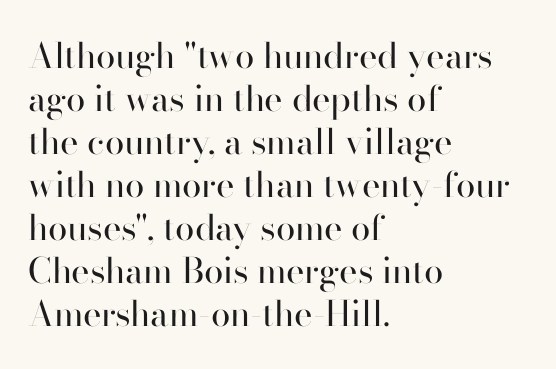
The image shows 35 px regular-weight sans-serif type, upright; set left-aligned, line spacing 1.23x, normal letter spacing, not underlined; high stroke contrast and a small x-height.
